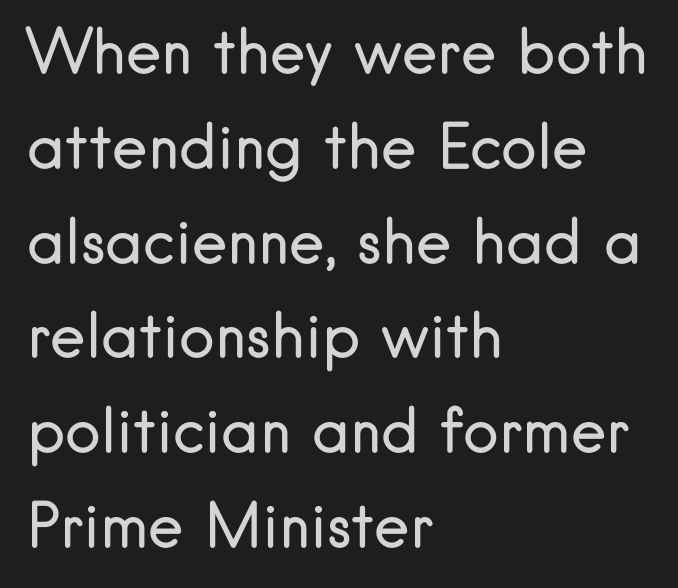
Here the glyphs are tracked normally, forming tight word shapes. No word sits above an underline. A student would call this left alignment; a typographer would say flush left, rag right. Weight: in the light-to-regular range.
